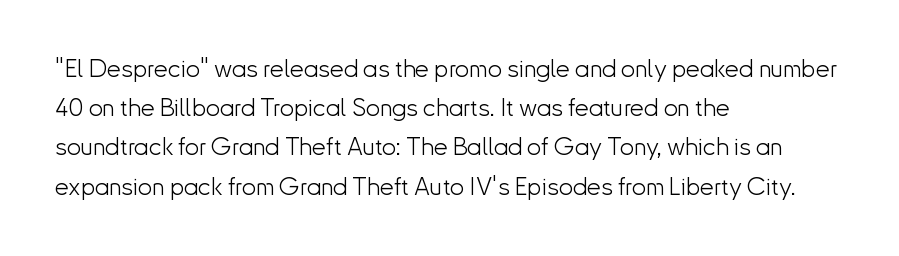
The image shows 25 px text type, upright; set left-aligned, normal line spacing (1.57x), normal letter spacing, not underlined.
